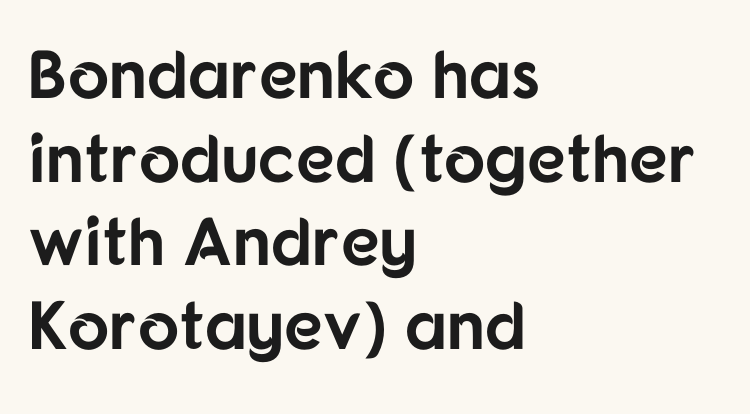
Q: Is the text bold? A: Yes.
Q: Is the text italic (slanted)? A: No, it is upright.
Q: Is the typeface a serif or a sans-serif typeface? A: Sans-serif.
Q: Is the text underlined? A: No.
Q: How is the paragraph aligned? A: Left-aligned.
Q: Is the spacing between letters normal or unusually wide? A: Normal.
Q: Width (condensed, normal, or wide)? A: Normal.
Q: Stroke contrast? A: Low.
Q: x-height? A: Medium.
Q: Monospaced? A: No.
